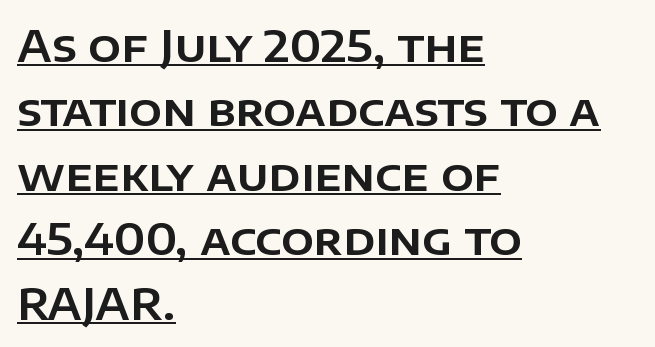
{"serif": "no", "italic": "no", "width": "normal", "stroke_contrast": "low", "x_height": "large", "monospaced": "no", "underline": "yes", "align": "left", "line_spacing": "normal", "line_spacing_ratio": 1.5, "letter_spacing": "normal", "letter_spacing_em": 0.0, "glyph_px": 43}
